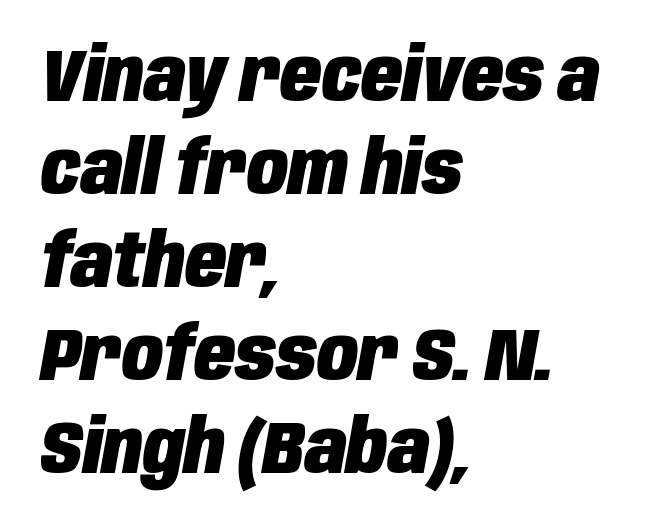
Q: Is the text bold? A: Yes.
Q: Is the text italic (slanted)? A: Yes, it leans right by about 10 degrees.
Q: Is the text underlined? A: No.
Q: How is the paragraph aligned? A: Left-aligned.
Q: Is the spacing between letters normal or unusually wide? A: Normal.
Q: Width (condensed, normal, or wide)? A: Condensed.
Q: Stroke contrast? A: Low.
Q: x-height? A: Large.
Q: Monospaced? A: No.
